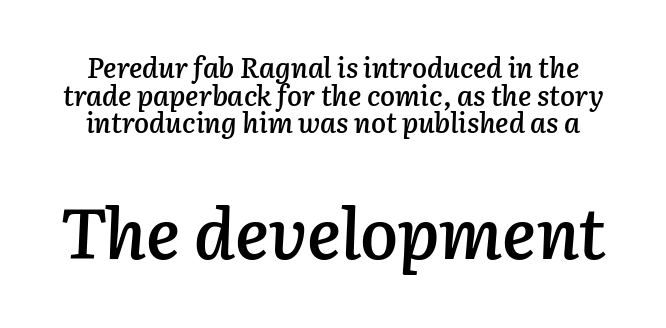
The image shows 71 px semibold type, italic (leaning right); set tight line spacing (0.99x), normal letter spacing, not underlined; the second (bottom) block is 2.54x larger; low stroke contrast and a medium x-height.
